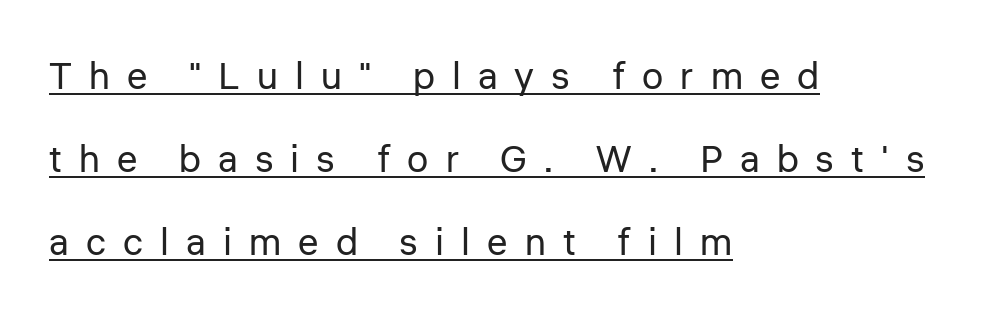
Is there any slant? The stems are plumb. The characters display no serif detailing; their extremities are plain. All the whitespace from short lines collects on the right. Here the glyphs are tracked loosely, breaking word shapes into spaced letters. In designer terms, the underline attribute is active on this setting.
